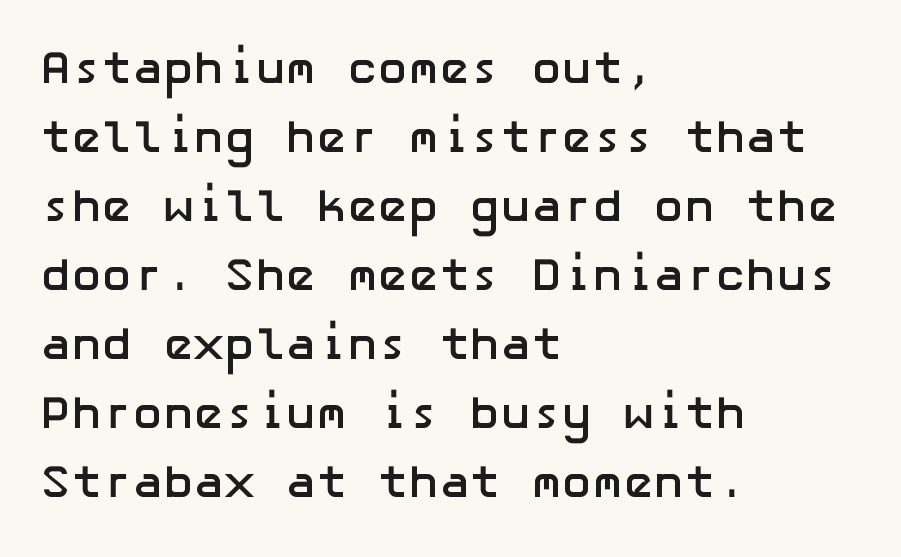
Q: Is the text bold? A: Yes.
Q: Is the text italic (slanted)? A: No, it is upright.
Q: Is the typeface a serif or a sans-serif typeface? A: Sans-serif.
Q: Is the text underlined? A: No.
Q: How is the paragraph aligned? A: Left-aligned.
Q: Is the spacing between letters normal or unusually wide? A: Normal.
Q: Is the spacing between lines tight, normal or loose? A: Normal.
Q: Width (condensed, normal, or wide)? A: Normal.
Q: Stroke contrast? A: Low.
Q: x-height? A: Medium.
